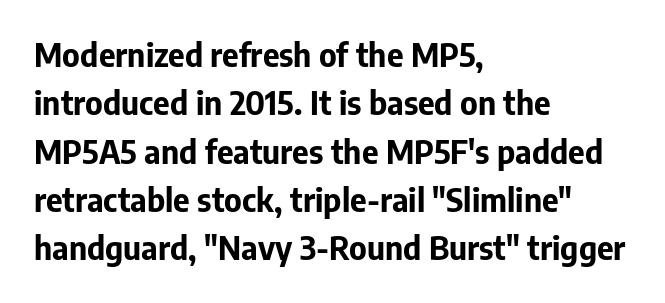
The image shows 32 px bold sans-serif type, upright; set left-aligned, normal line spacing (1.51x), normal letter spacing, not underlined; low stroke contrast and a medium x-height.
